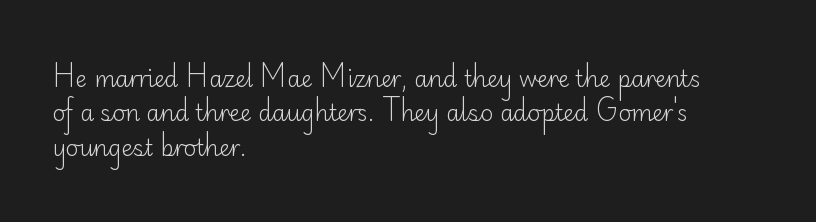
Q: Is the text bold? A: No.
Q: Is the text italic (slanted)? A: No, it is upright.
Q: Is the text underlined? A: No.
Q: How is the paragraph aligned? A: Left-aligned.
Q: Is the spacing between letters normal or unusually wide? A: Normal.
Q: Is the spacing between lines tight, normal or loose? A: Normal.
